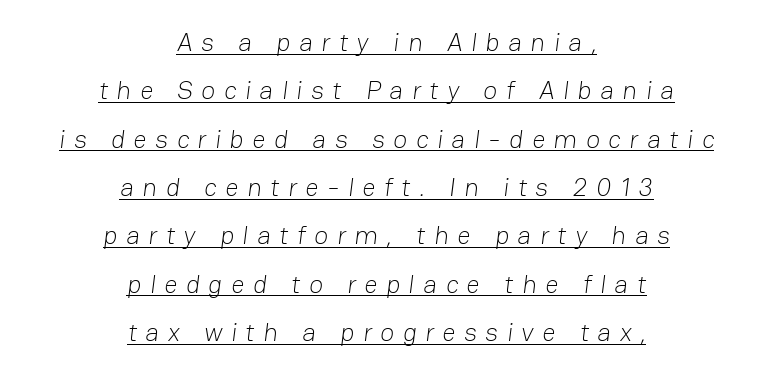
The image shows 26 px text type; set centered, line spacing 1.86x, unusually wide letter spacing (+0.33 em), underlined.
